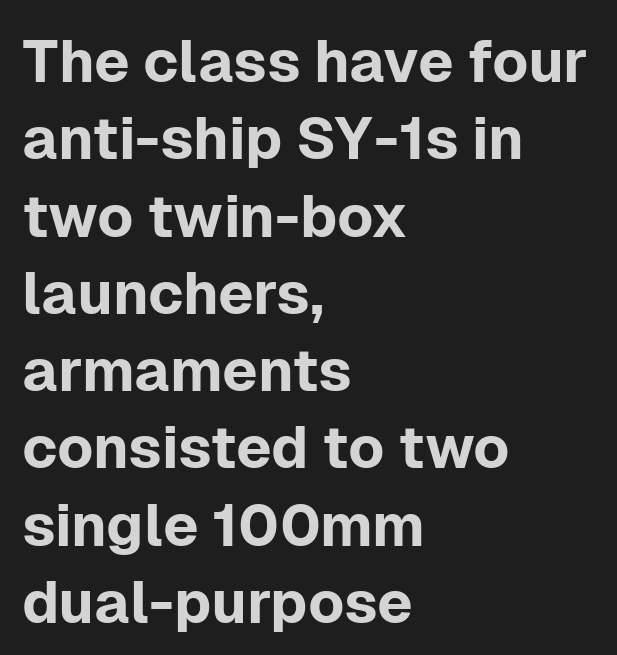
Q: Is the text italic (slanted)? A: No, it is upright.
Q: Is the typeface a serif or a sans-serif typeface? A: Sans-serif.
Q: Is the text underlined? A: No.
Q: How is the paragraph aligned? A: Left-aligned.
Q: Is the spacing between letters normal or unusually wide? A: Normal.
Q: Is the spacing between lines tight, normal or loose? A: Normal.
Q: Width (condensed, normal, or wide)? A: Normal.
Q: Stroke contrast? A: Low.
Q: x-height? A: Medium.
Q: Monospaced? A: No.
